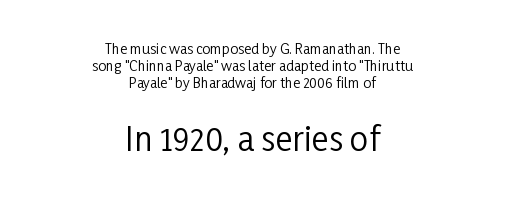
The image shows 33 px regular-weight, condensed sans-serif type, upright; set centered, line spacing 1.2x, normal letter spacing, not underlined; the second (bottom) block is 2.36x larger; low stroke contrast and a medium x-height.
